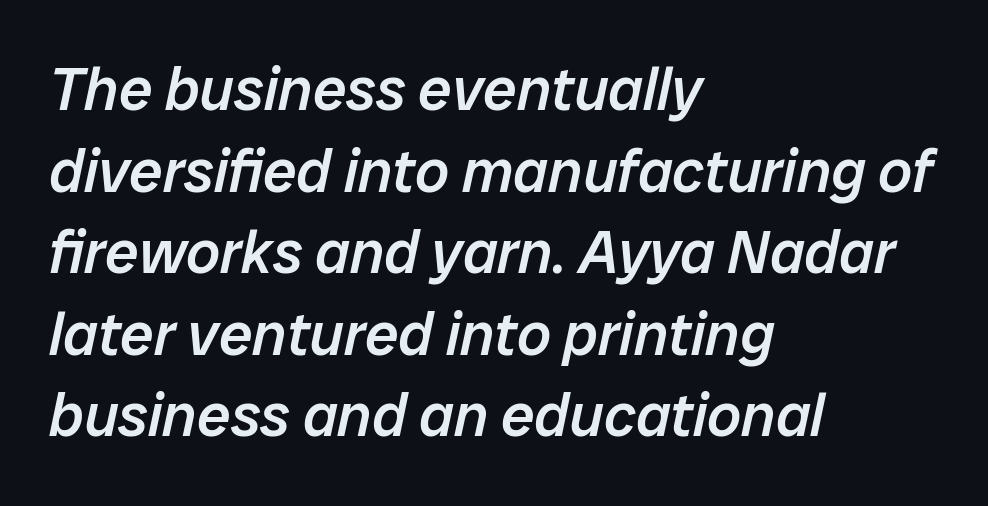
{"italic": "yes", "lean": "right", "slant_degrees": 12, "bold": "semi", "weight": "semibold", "width": "normal", "stroke_contrast": "low", "x_height": "medium", "monospaced": "no", "underline": "no", "align": "left", "line_spacing": "normal", "line_spacing_ratio": 1.36, "letter_spacing": "normal", "letter_spacing_em": 0.0, "glyph_px": 60}
